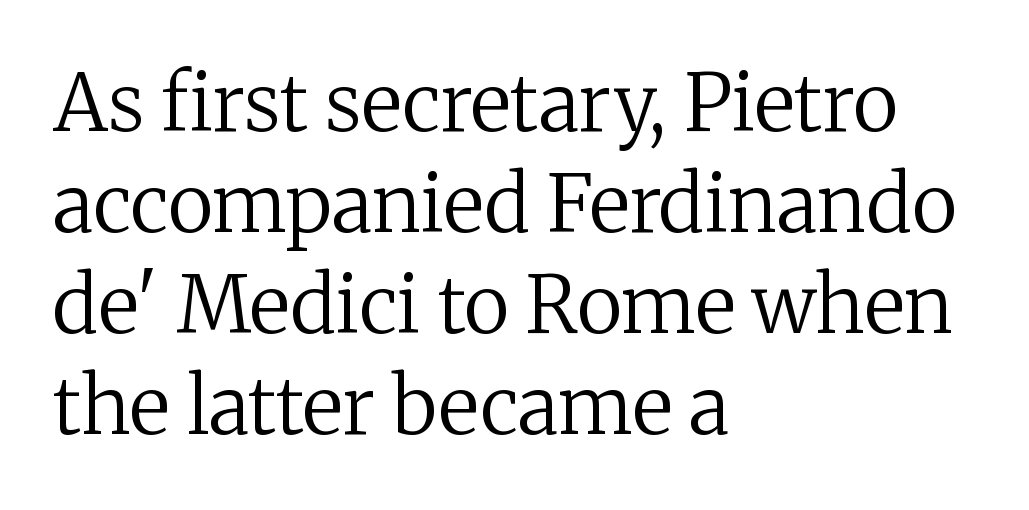
The image shows 79 px regular-weight serif type, upright; set left-aligned, normal line spacing (1.28x), normal letter spacing, not underlined; medium stroke contrast and a medium x-height.
